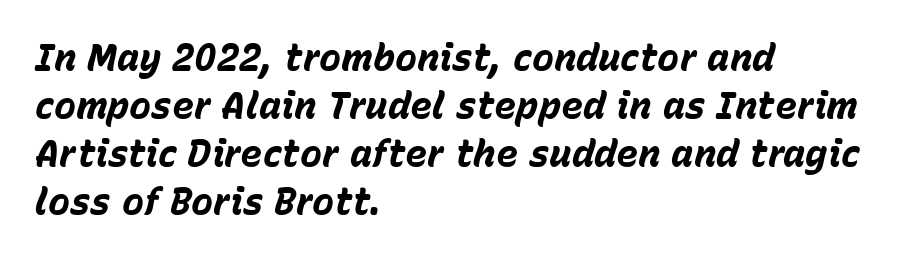
The image shows 37 px bold type, italic (leaning right); set left-aligned, normal line spacing (1.3x), normal letter spacing, not underlined; low stroke contrast and a medium x-height.
